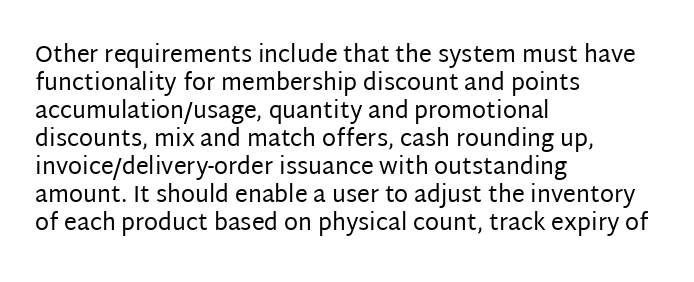
Q: Is the text bold? A: No.
Q: Is the text italic (slanted)? A: No, it is upright.
Q: Is the text underlined? A: No.
Q: How is the paragraph aligned? A: Left-aligned.
Q: Is the spacing between letters normal or unusually wide? A: Normal.
